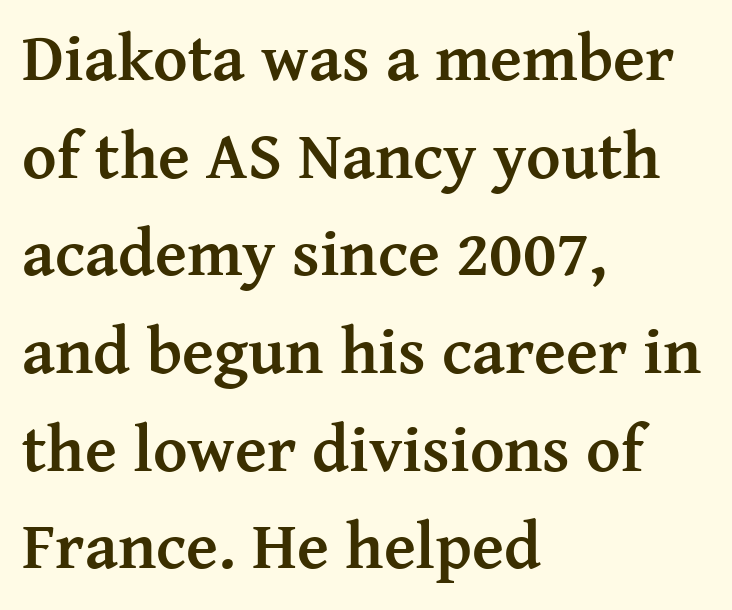
{"serif": "yes", "italic": "no", "bold": "yes", "weight": "semibold", "width": "normal", "stroke_contrast": "medium", "x_height": "medium", "monospaced": "no", "underline": "no", "align": "left", "line_spacing": "normal", "line_spacing_ratio": 1.48, "letter_spacing": "normal", "letter_spacing_em": 0.0, "glyph_px": 66}
